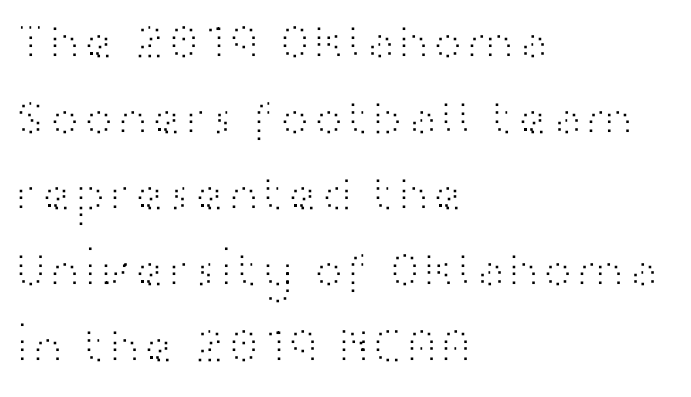
{"serif": "no", "italic": "no", "bold": "no", "weight": "light", "width": "wide", "stroke_contrast": "high", "x_height": "medium", "monospaced": "no", "underline": "no", "align": "left", "line_spacing": "normal", "line_spacing_ratio": 1.49, "letter_spacing": "normal", "letter_spacing_em": 0.0, "glyph_px": 51}
